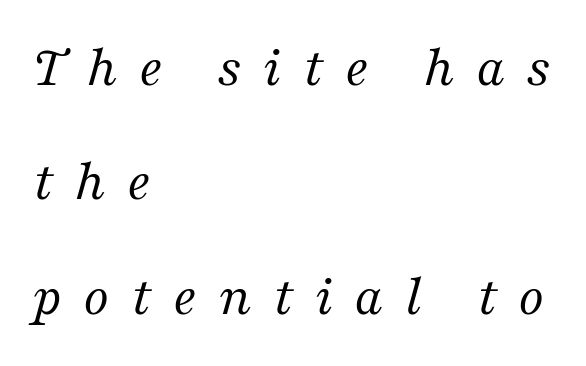
Line beginnings align vertically; line endings do not. The font's italic variant was chosen for this text. Nothing heavy about these letters — not bold at all. The baseline area is clear.
